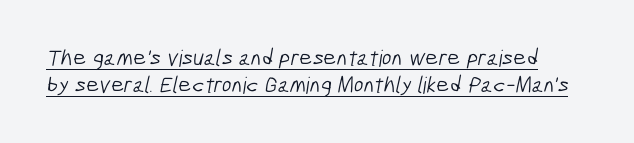
The weight tops out at a normal text grade. Each line of the rendering has a horizontal stroke beneath the glyphs. Caption: standard tracking, unaltered.
